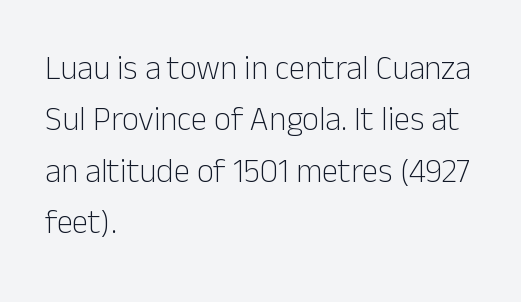
The image shows 33 px light sans-serif type, upright; set left-aligned, normal line spacing (1.56x), normal letter spacing, not underlined; low stroke contrast and a medium x-height.
